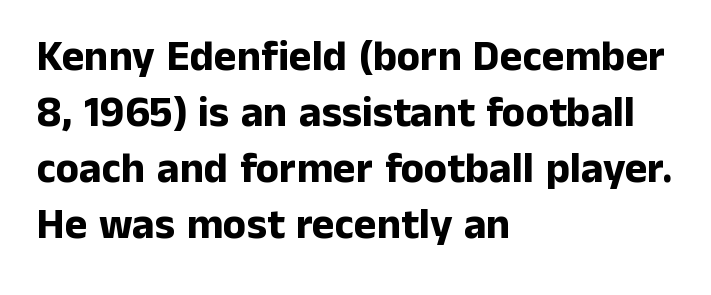
The image shows 43 px bold sans-serif type, upright; set left-aligned, normal line spacing (1.3x), normal letter spacing, not underlined; low stroke contrast and a medium x-height.
